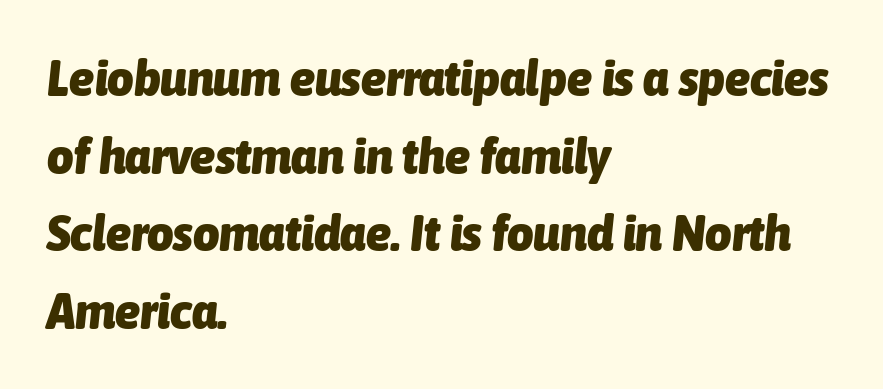
Q: Is the text bold? A: Yes.
Q: Is the text italic (slanted)? A: Yes, it leans right by about 6 degrees.
Q: Is the text underlined? A: No.
Q: How is the paragraph aligned? A: Left-aligned.
Q: Is the spacing between letters normal or unusually wide? A: Normal.
Q: Is the spacing between lines tight, normal or loose? A: Normal.
Q: Width (condensed, normal, or wide)? A: Condensed.
Q: Stroke contrast? A: Low.
Q: x-height? A: Medium.
Q: Monospaced? A: No.
